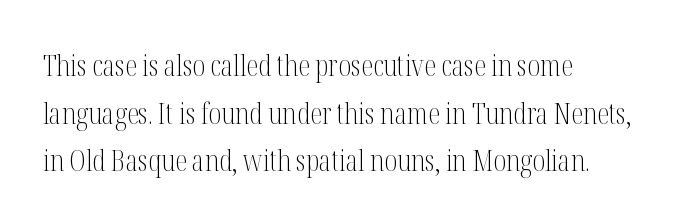
Q: Is the text bold? A: No.
Q: Is the text italic (slanted)? A: No, it is upright.
Q: Is the typeface a serif or a sans-serif typeface? A: Serif.
Q: Is the text underlined? A: No.
Q: How is the paragraph aligned? A: Left-aligned.
Q: Is the spacing between letters normal or unusually wide? A: Normal.
Q: Is the spacing between lines tight, normal or loose? A: Normal.
Q: Width (condensed, normal, or wide)? A: Condensed.
Q: Stroke contrast? A: Medium.
Q: x-height? A: Medium.
Q: Monospaced? A: No.
